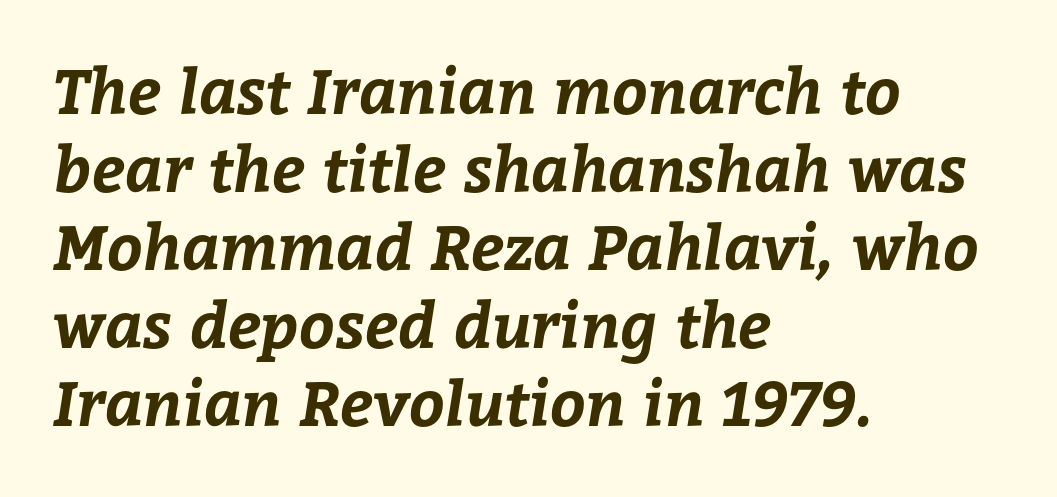
{"bold": "yes", "weight": "bold", "width": "normal", "stroke_contrast": "low", "x_height": "medium", "monospaced": "no", "underline": "no", "align": "left", "line_spacing": "normal", "line_spacing_ratio": 1.26, "letter_spacing": "normal", "letter_spacing_em": 0.0, "glyph_px": 62}
